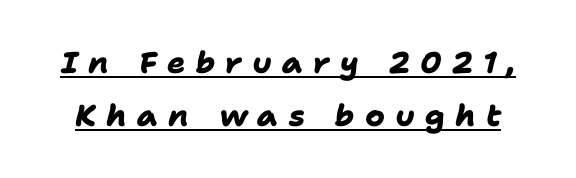
Q: Is the text bold? A: Yes.
Q: Is the typeface a serif or a sans-serif typeface? A: Sans-serif.
Q: Is the text underlined? A: Yes.
Q: Is the spacing between letters normal or unusually wide? A: Unusually wide.
Q: Width (condensed, normal, or wide)? A: Normal.
Q: Stroke contrast? A: Low.
Q: x-height? A: Medium.
Q: Monospaced? A: No.
